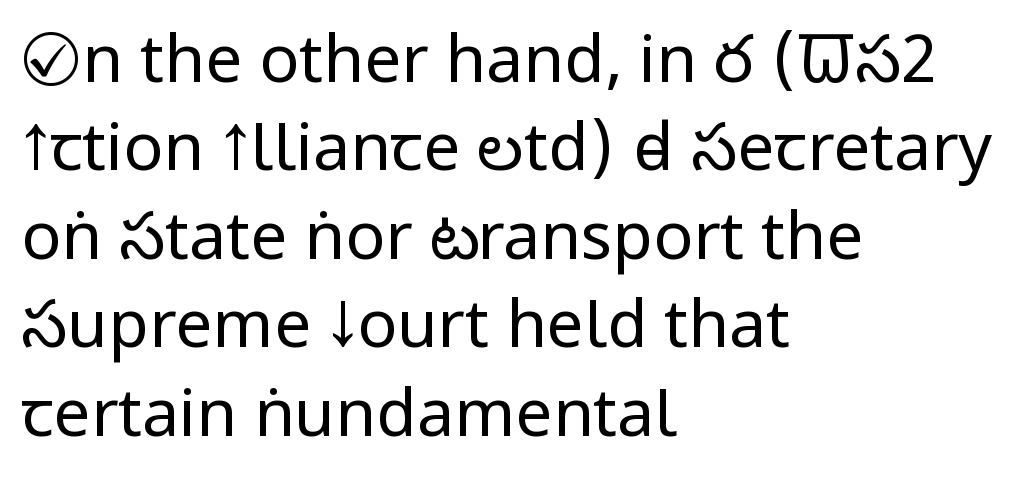
{"serif": "no", "italic": "no", "bold": "no", "weight": "regular", "width": "condensed", "stroke_contrast": "low", "x_height": "large", "monospaced": "no", "underline": "no", "align": "left", "line_spacing": "normal", "line_spacing_ratio": 1.34, "letter_spacing": "normal", "letter_spacing_em": 0.0, "glyph_px": 66}
